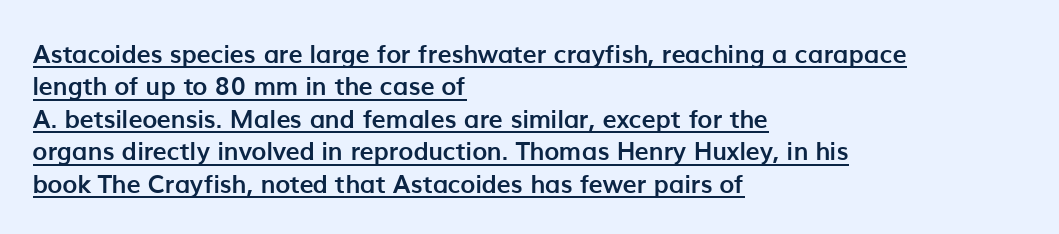
{"italic": "no", "bold": "yes", "underline": "yes", "align": "left", "line_spacing": "normal", "line_spacing_ratio": 1.3, "letter_spacing": "normal", "letter_spacing_em": 0.0, "glyph_px": 25}
